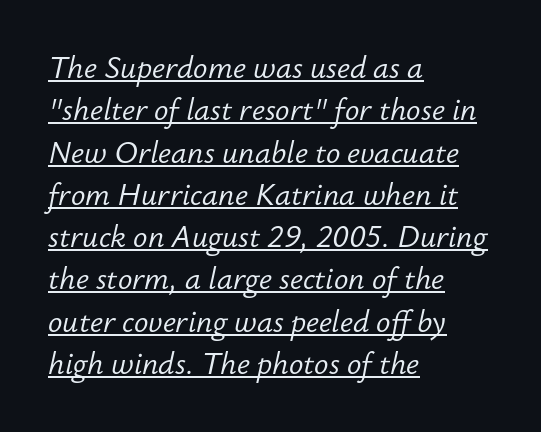
The image shows 30 px light type, italic (leaning right); set left-aligned, normal line spacing (1.41x), normal letter spacing, underlined; low stroke contrast and a small x-height.
